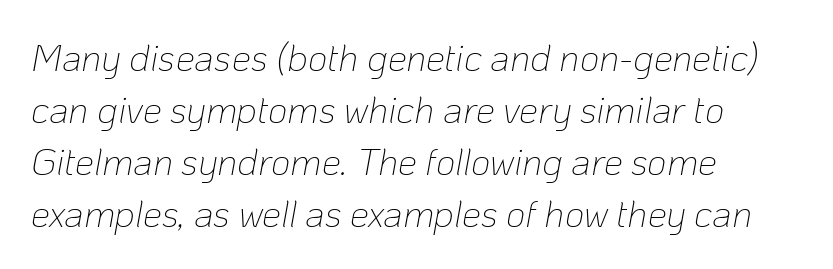
Q: Is the text bold? A: No.
Q: Is the text italic (slanted)? A: Yes, it leans right by about 10 degrees.
Q: Is the text underlined? A: No.
Q: How is the paragraph aligned? A: Left-aligned.
Q: Is the spacing between letters normal or unusually wide? A: Normal.
Q: Is the spacing between lines tight, normal or loose? A: Normal.
Q: Width (condensed, normal, or wide)? A: Normal.
Q: Stroke contrast? A: Low.
Q: x-height? A: Medium.
Q: Monospaced? A: No.
